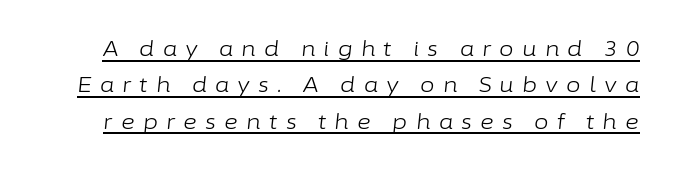
Q: Is the text bold? A: No.
Q: Is the text italic (slanted)? A: Yes, it leans right by about 6 degrees.
Q: Is the text underlined? A: Yes.
Q: Is the spacing between letters normal or unusually wide? A: Unusually wide.
